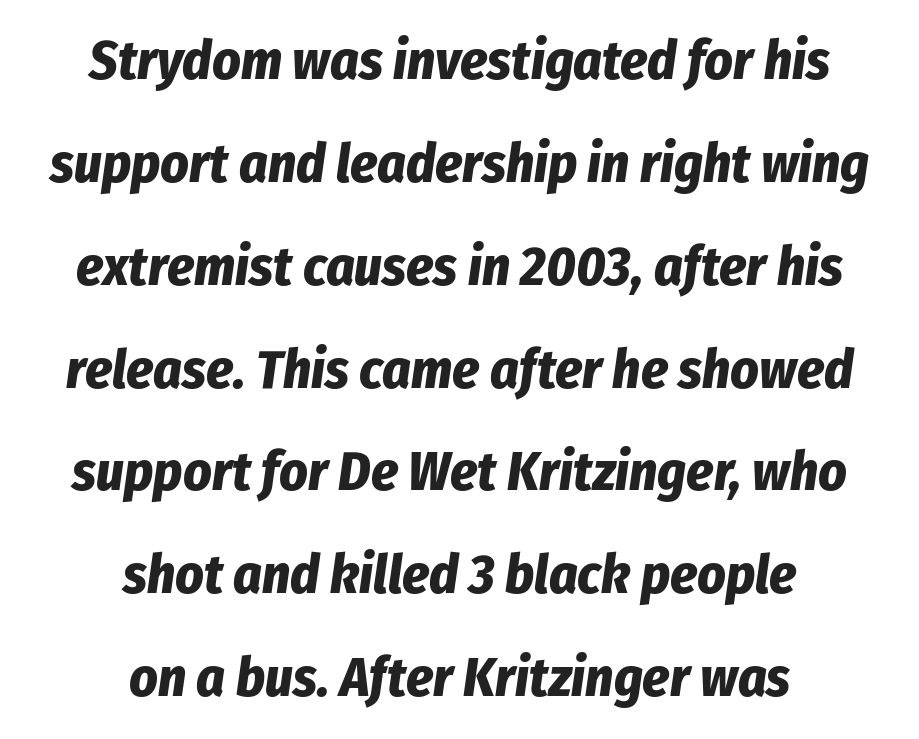
Q: Is the text bold? A: Yes.
Q: Is the text italic (slanted)? A: Yes, it leans right by about 8 degrees.
Q: Is the text underlined? A: No.
Q: How is the paragraph aligned? A: Centered.
Q: Is the spacing between letters normal or unusually wide? A: Normal.
Q: Width (condensed, normal, or wide)? A: Condensed.
Q: Stroke contrast? A: Low.
Q: x-height? A: Medium.
Q: Monospaced? A: No.
